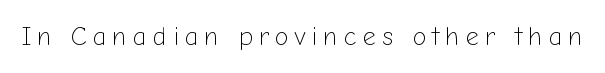
{"italic": "no", "bold": "no", "underline": "no", "letter_spacing": "wide", "letter_spacing_em": 0.22, "glyph_px": 26}
